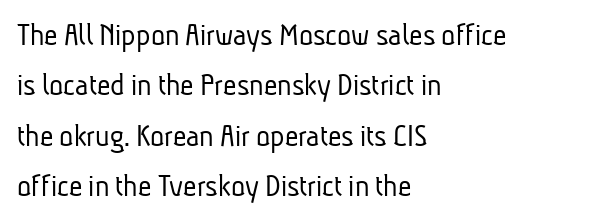
The image shows 33 px light, condensed sans-serif type; set left-aligned, normal line spacing (1.53x), normal letter spacing, not underlined; low stroke contrast and a medium x-height.
